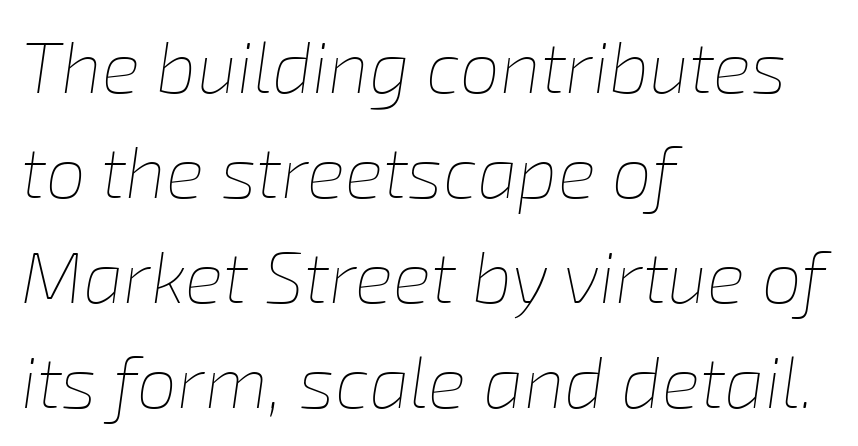
{"italic": "yes", "lean": "right", "slant_degrees": 8, "bold": "no", "weight": "thin", "width": "normal", "stroke_contrast": "low", "x_height": "medium", "monospaced": "no", "underline": "no", "align": "left", "line_spacing": "normal", "line_spacing_ratio": 1.46, "letter_spacing": "normal", "letter_spacing_em": 0.0, "glyph_px": 72}
